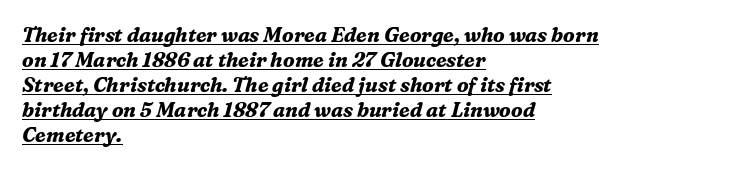
The rendering uses the underline text-decoration. Notice how thick the strokes are: this is what a full bold looks like. Successive baselines arrive at the customary interval. This sample is left-justified, so line endings fall wherever the words run out. This rendering leaves character spacing at its baseline value. You can tell it's italic because the verticals aren't actually vertical.
